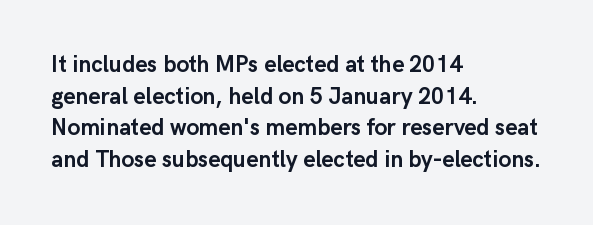
The image shows 23 px bold type, upright; set left-aligned, normal line spacing (1.37x), normal letter spacing, not underlined.
